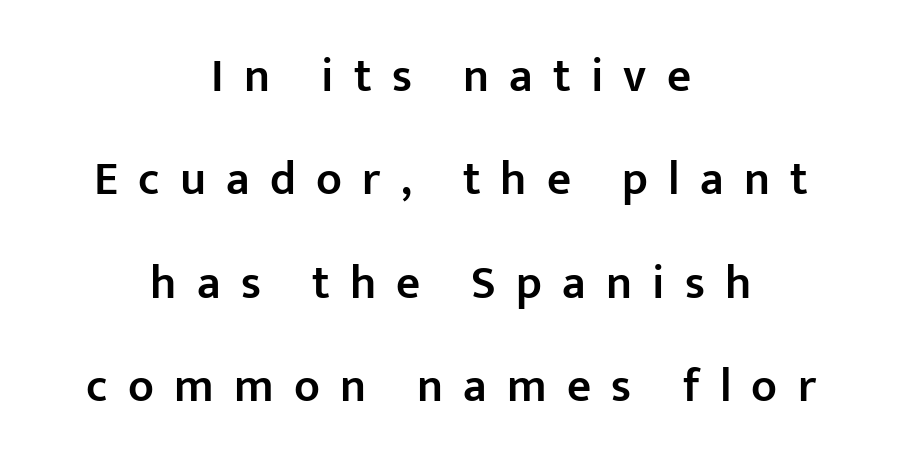
The image shows 47 px semibold sans-serif type, upright; set centered, loose line spacing (2.2x), unusually wide letter spacing (+0.43 em), not underlined; low stroke contrast and a medium x-height.
